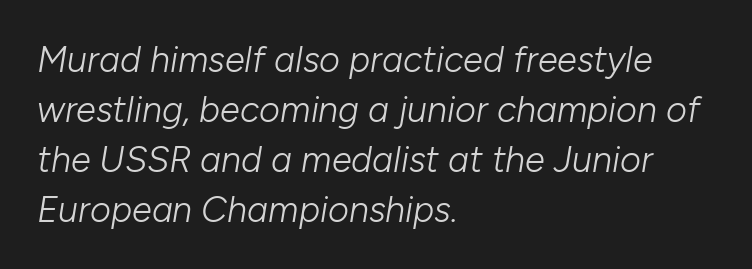
Q: Is the text bold? A: No.
Q: Is the text italic (slanted)? A: Yes, it leans right by about 10 degrees.
Q: Is the text underlined? A: No.
Q: How is the paragraph aligned? A: Left-aligned.
Q: Is the spacing between letters normal or unusually wide? A: Normal.
Q: Is the spacing between lines tight, normal or loose? A: Normal.
Q: Width (condensed, normal, or wide)? A: Normal.
Q: Stroke contrast? A: Low.
Q: x-height? A: Medium.
Q: Monospaced? A: No.
